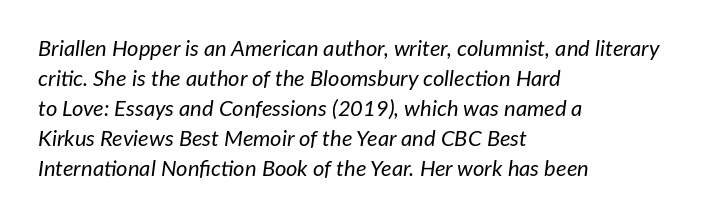
{"italic": "yes", "lean": "right", "slant_degrees": 7, "bold": "no", "underline": "no", "align": "left", "line_spacing": "normal", "line_spacing_ratio": 1.36, "letter_spacing": "normal", "letter_spacing_em": 0.0, "glyph_px": 22}
